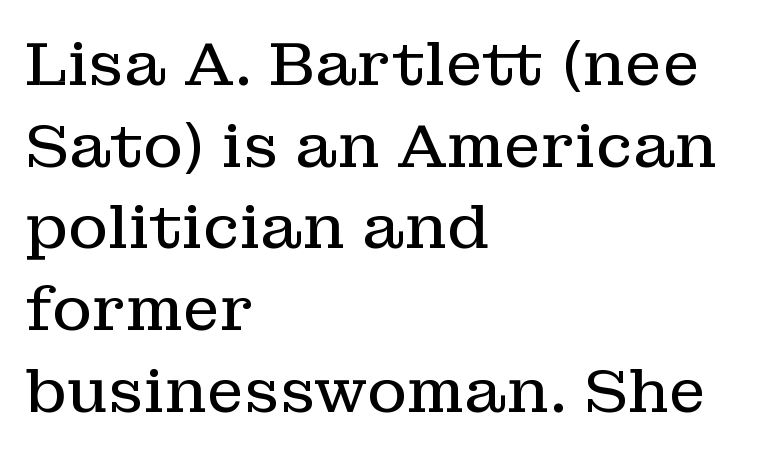
The image shows 61 px regular-weight serif type, upright; set left-aligned, normal line spacing (1.34x), normal letter spacing, not underlined; low stroke contrast and a medium x-height.
